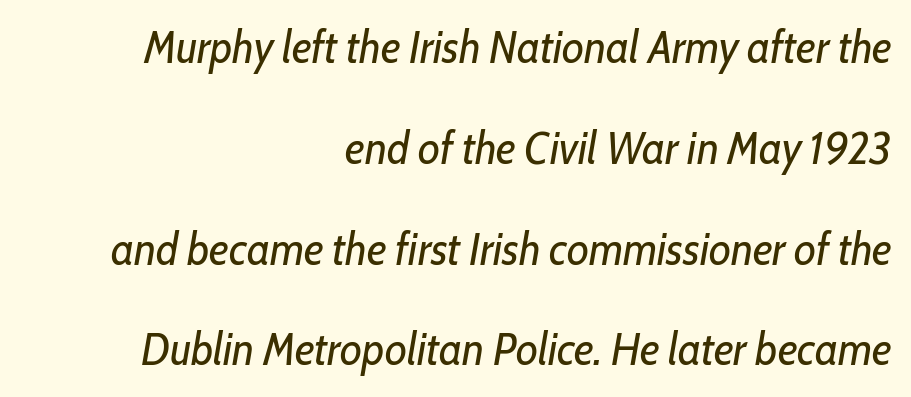
Has an underline been added? It has not. Looks like regular typesetting: each glyph gets only the width it needs. Tracking here is standard; glyphs follow each other at the usual distance. The face used here has a pronounced slope to its letters. The weight would be labelled regular, book, light, or lighter still. The setting favours the right margin, as signatures and pull-quotes sometimes do.
